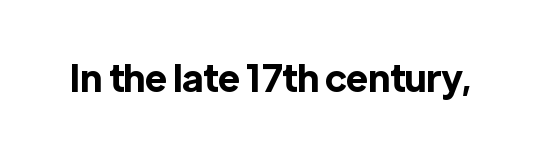
The image shows 37 px bold sans-serif type, upright; set normal letter spacing, not underlined; a medium x-height.
